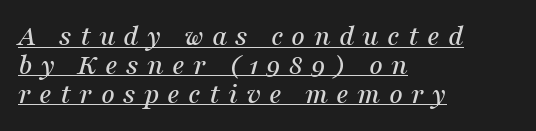
The image shows 30 px serif type, italic (leaning right); set left-aligned, tight line spacing (0.96x), unusually wide letter spacing (+0.27 em), underlined; medium stroke contrast and a medium x-height.
